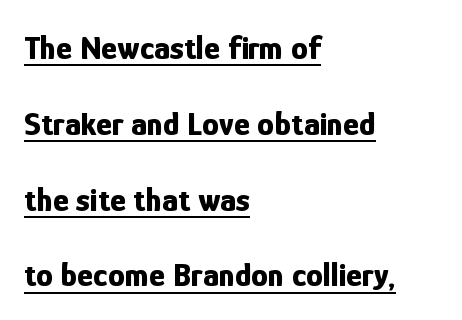
{"serif": "no", "italic": "no", "bold": "yes", "weight": "bold", "width": "condensed", "stroke_contrast": "low", "x_height": "medium", "monospaced": "no", "underline": "yes", "align": "left", "line_spacing": "loose", "line_spacing_ratio": 2.23, "letter_spacing": "normal", "letter_spacing_em": 0.0, "glyph_px": 34}
